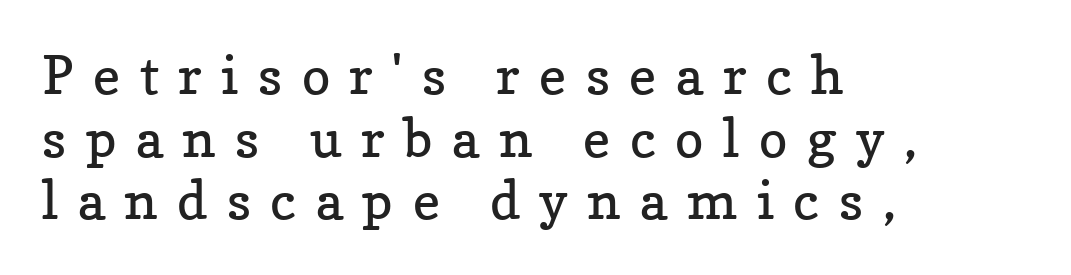
{"serif": "yes", "italic": "no", "bold": "no", "weight": "regular", "width": "normal", "stroke_contrast": "low", "x_height": "medium", "monospaced": "no", "underline": "no", "align": "left", "line_spacing_ratio": 1.18, "letter_spacing": "wide", "letter_spacing_em": 0.37, "glyph_px": 53}
